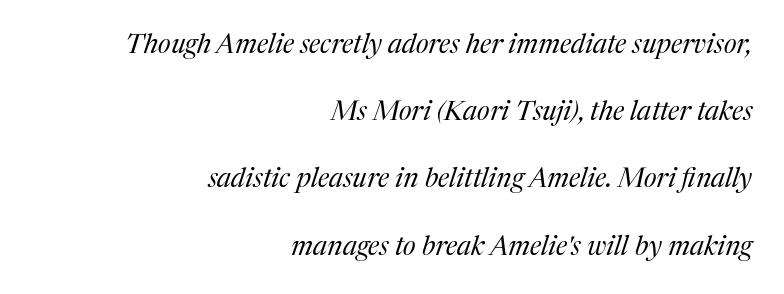
The leading is generous, giving the passage an open texture. Notice how the passage keeps a crisp vertical edge on the right only. The strokes are not fattened; the text isn't bold. Characters are canted at an angle relative to the baseline's perpendicular. Nobody touched the tracking dial on this one. Honestly, there is no underline to notice here at all.
